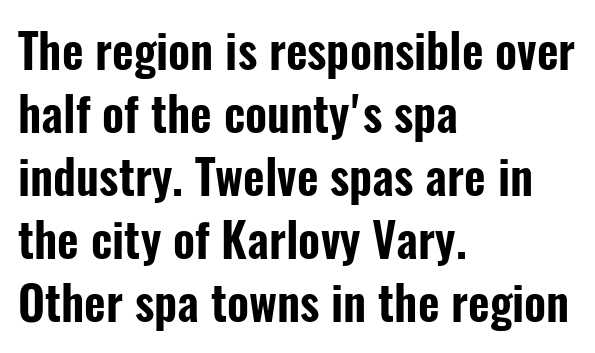
The image shows 47 px condensed sans-serif type, upright; set left-aligned, normal line spacing (1.34x), normal letter spacing, not underlined; low stroke contrast and a medium x-height.
